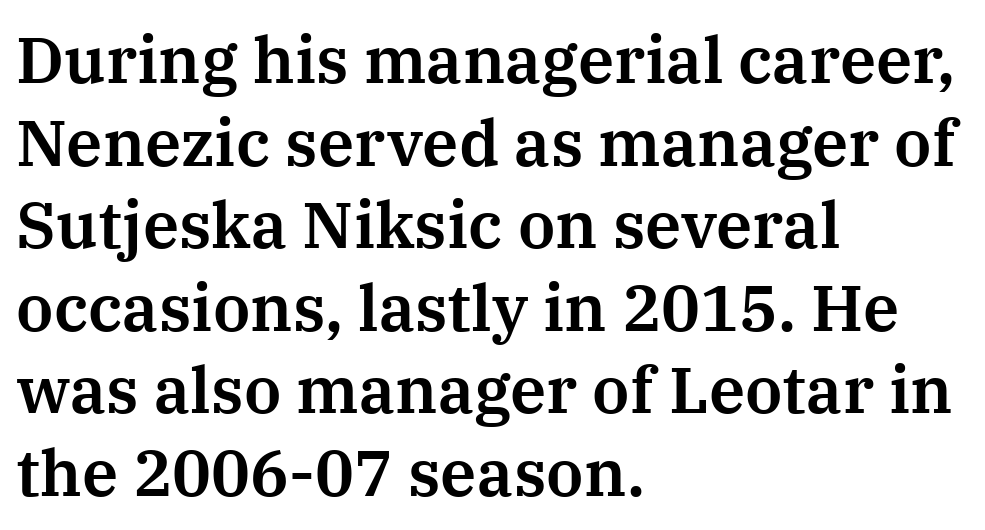
Compared with a centered layout, this one pins lines to the left instead. The space beneath each line is pristine and unruled. These lines are rendered in a variable-pitch font. The line texture is even and compact thanks to regular tracking. This sample uses a serif face.
